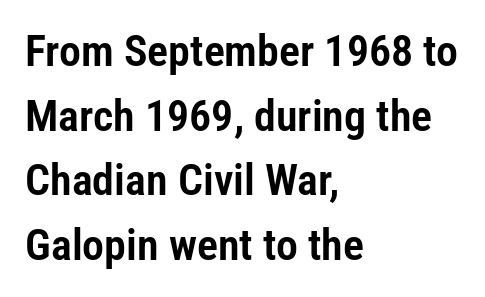
Q: Is the text italic (slanted)? A: No, it is upright.
Q: Is the typeface a serif or a sans-serif typeface? A: Sans-serif.
Q: Is the text underlined? A: No.
Q: How is the paragraph aligned? A: Left-aligned.
Q: Is the spacing between letters normal or unusually wide? A: Normal.
Q: Is the spacing between lines tight, normal or loose? A: Normal.
Q: Width (condensed, normal, or wide)? A: Condensed.
Q: Stroke contrast? A: Low.
Q: x-height? A: Medium.
Q: Monospaced? A: No.
